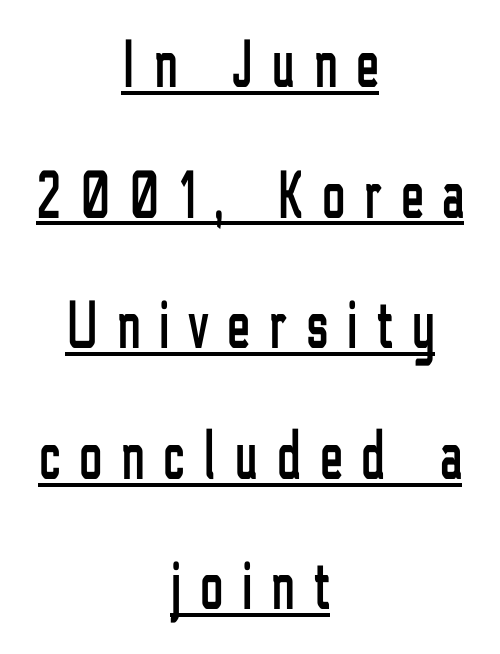
Serifs: no, the terminals of the letterforms are clean. This is underlined copy, the kind a proofreader might mark for attention. The lines are quadded center. Tracking value appears strongly positive — letters spread wide.
